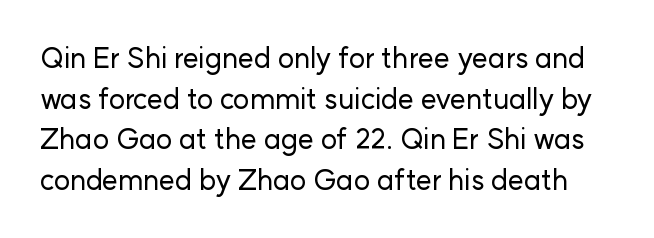
{"serif": "no", "italic": "no", "width": "normal", "stroke_contrast": "low", "x_height": "medium", "monospaced": "no", "underline": "no", "line_spacing": "normal", "line_spacing_ratio": 1.45, "letter_spacing": "normal", "letter_spacing_em": 0.0, "glyph_px": 28}
